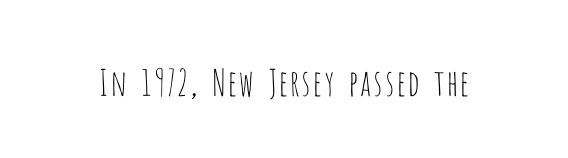
Q: Is the text bold? A: No.
Q: Is the text italic (slanted)? A: No, it is upright.
Q: Is the typeface a serif or a sans-serif typeface? A: Sans-serif.
Q: Is the text underlined? A: No.
Q: Is the spacing between letters normal or unusually wide? A: Normal.
Q: Width (condensed, normal, or wide)? A: Condensed.
Q: Stroke contrast? A: Low.
Q: x-height? A: Large.
Q: Monospaced? A: No.
